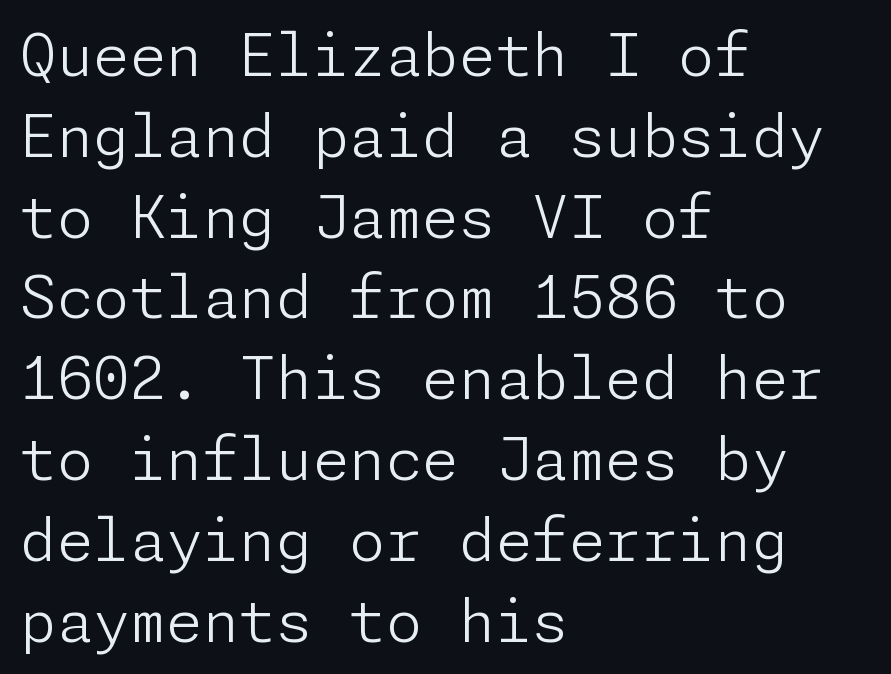
{"serif": "no", "italic": "no", "bold": "no", "weight": "light", "width": "normal", "stroke_contrast": "low", "x_height": "medium", "underline": "no", "align": "left", "line_spacing": "normal", "line_spacing_ratio": 1.37, "letter_spacing": "normal", "letter_spacing_em": 0.0, "glyph_px": 59}
